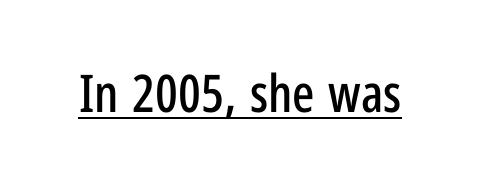
Upright lettering throughout. A baseline rule has been typeset under these characters. Looks like regular typesetting: each glyph gets only the width it needs. The characters display no serif detailing; their extremities are plain. The tracking reads as untouched default to a designer's eye.
